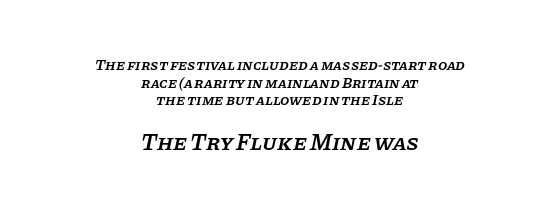
The image shows 23 px text type, italic (leaning right); set centered, line spacing 1.18x, normal letter spacing, not underlined; the second (bottom) block is 1.53x larger.
